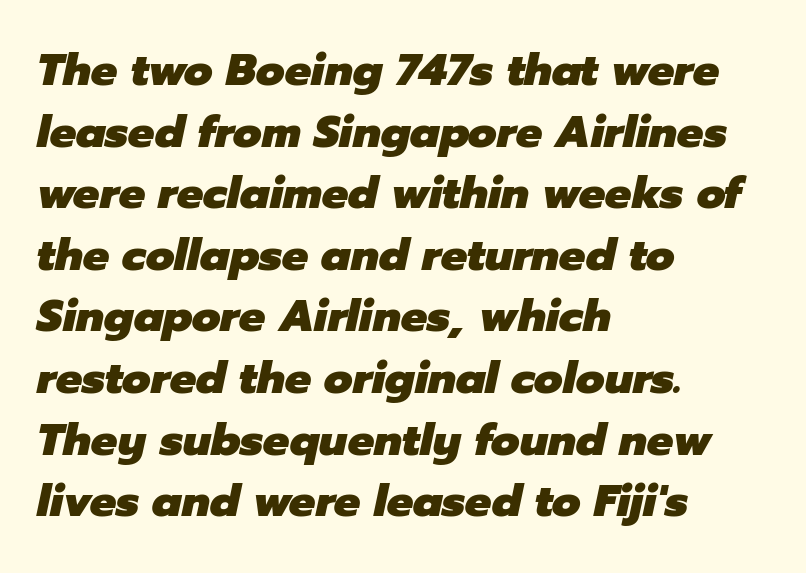
The letters are bold, with thick, heavy strokes. Each word holds together tightly as a unit, with standard inter-letter gaps. The rendering uses a moderate line-height, typical for paragraphs. Spacing verdict: proportional, widths tailored to each character. Every character sits at an angle, as italics do. The text block is weighted toward the left margin, trailing off unevenly rightward.
